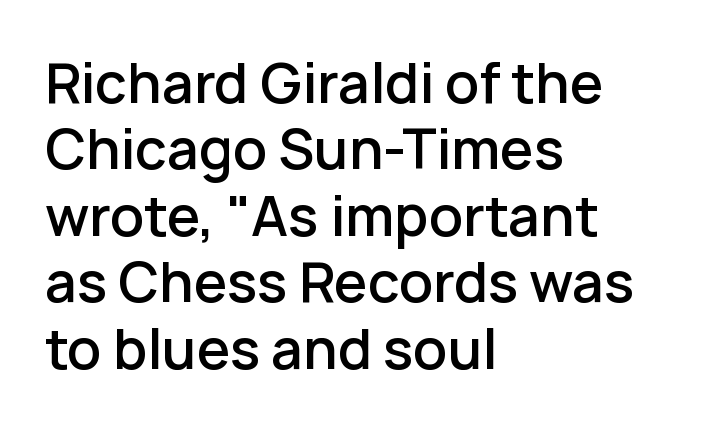
The strokes are fattened partway — semibold, not bold. Left-aligned paragraph, ragged on the right. Vertical strokes here are truly vertical. Think of a printed novel: that variable character pitch is what you see here. Nothing unusual about the tracking: characters are spaced as the font intends. Check where the strokes stop: nothing finishes them off — pure sans.
